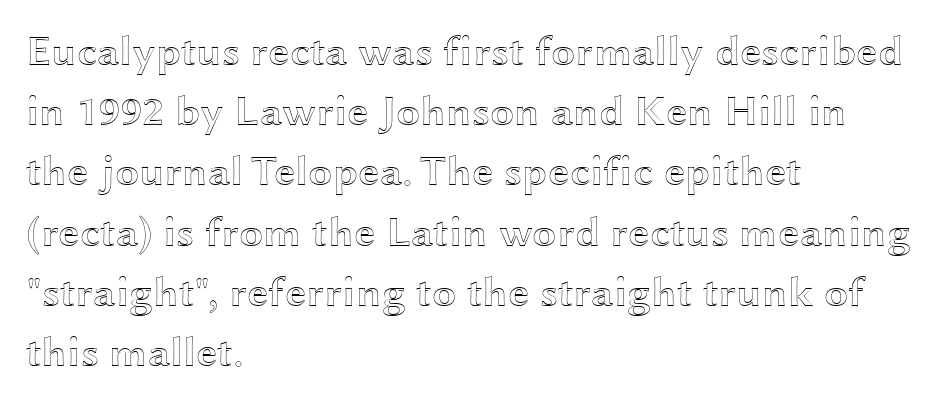
{"italic": "no", "width": "wide", "x_height": "medium", "monospaced": "no", "underline": "no", "align": "left", "line_spacing": "normal", "line_spacing_ratio": 1.4, "letter_spacing": "normal", "letter_spacing_em": 0.0, "glyph_px": 43}
